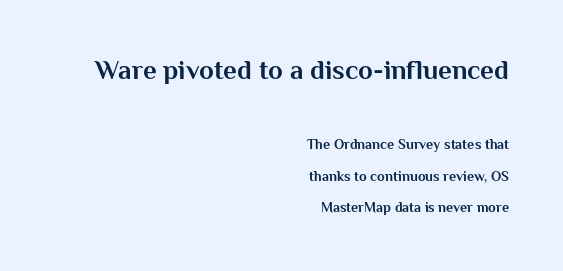
Q: Is the text bold? A: Yes.
Q: Is the text italic (slanted)? A: No, it is upright.
Q: Is the text underlined? A: No.
Q: How is the paragraph aligned? A: Right-aligned.
Q: Is the spacing between letters normal or unusually wide? A: Normal.
Q: Is the spacing between lines tight, normal or loose? A: Loose.
Q: Which block of text is set in a larger size, the first (top) or the second (bottom)? A: The first (top) one.
